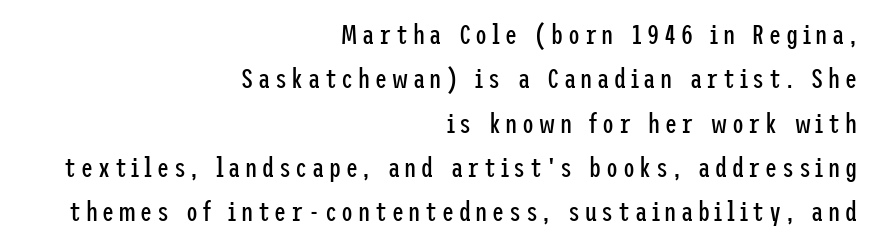
The image shows 27 px text type, upright; set right-aligned, normal line spacing (1.64x), not underlined.
